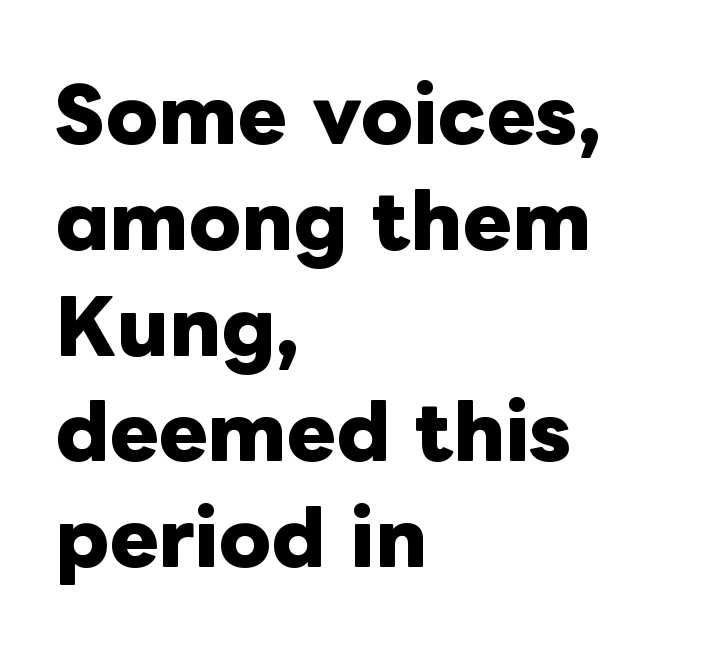
The foot of each line stays bare and open. Vertically, the passage feels balanced, rows spaced as you'd expect. Ordinary non-slanted type is in use. This sample has the flowing, uneven cadence of proportional lettering.
